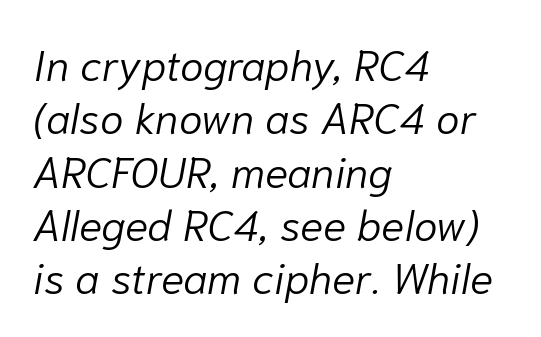
{"italic": "yes", "lean": "right", "slant_degrees": 10, "bold": "no", "weight": "light", "width": "normal", "stroke_contrast": "low", "x_height": "medium", "monospaced": "no", "underline": "no", "align": "left", "line_spacing_ratio": 1.24, "letter_spacing": "normal", "letter_spacing_em": 0.0, "glyph_px": 43}
